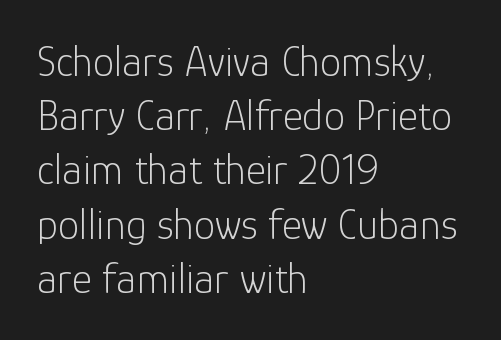
{"serif": "no", "italic": "no", "bold": "no", "weight": "light", "width": "normal", "stroke_contrast": "low", "x_height": "medium", "monospaced": "no", "underline": "no", "align": "left", "line_spacing": "normal", "line_spacing_ratio": 1.26, "letter_spacing": "normal", "letter_spacing_em": 0.0, "glyph_px": 43}
